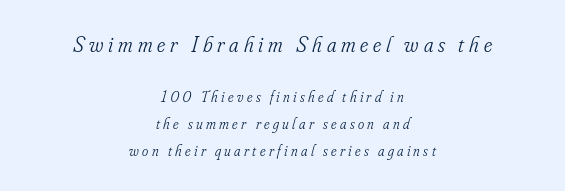
Tracking here is generous; glyphs stand well apart from one another. Scale decreases going downward across the two blocks. Each stroke keeps to a modest, everyday thickness or less. Alignment: centered. Quick note: underline off. The text carries the slant typical of an italic or oblique font.
